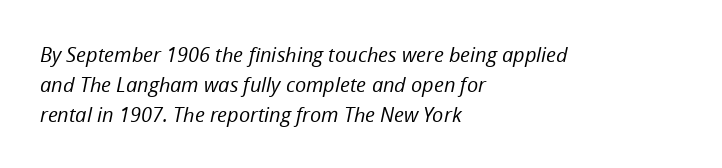
{"italic": "yes", "lean": "right", "slant_degrees": 12, "bold": "no", "underline": "no", "align": "left", "line_spacing": "normal", "line_spacing_ratio": 1.49, "letter_spacing": "normal", "letter_spacing_em": 0.0, "glyph_px": 20}
